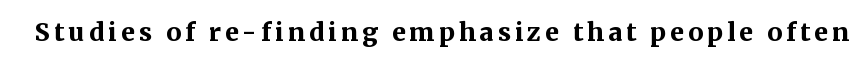
Weight check: bold — yes, fully. Ascenders rise straight up at ninety degrees. The string is rendered with underlining switched off.
